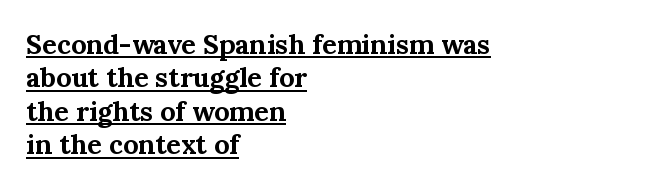
The image shows 27 px bold type, upright; set left-aligned, line spacing 1.24x, normal letter spacing, underlined.
